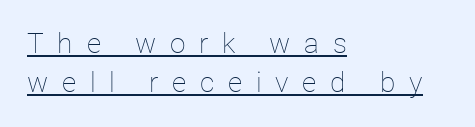
{"italic": "no", "bold": "no", "weight": "thin", "width": "normal", "stroke_contrast": "low", "x_height": "medium", "monospaced": "no", "underline": "yes", "align": "left", "line_spacing": "normal", "line_spacing_ratio": 1.4, "letter_spacing": "wide", "letter_spacing_em": 0.49, "glyph_px": 28}
